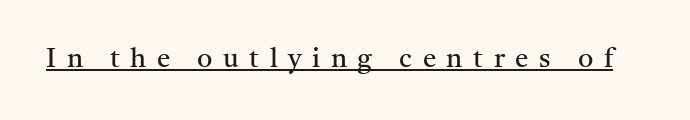
The image shows 27 px text type, upright; set unusually wide letter spacing (+0.39 em), underlined.
